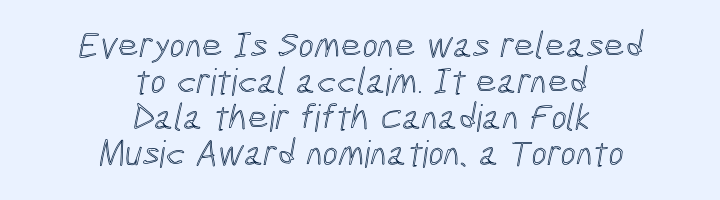
Q: Is the text underlined? A: No.
Q: How is the paragraph aligned? A: Centered.
Q: Is the spacing between letters normal or unusually wide? A: Normal.
Q: Is the spacing between lines tight, normal or loose? A: Tight.
Q: Width (condensed, normal, or wide)? A: Condensed.
Q: x-height? A: Medium.
Q: Monospaced? A: No.
